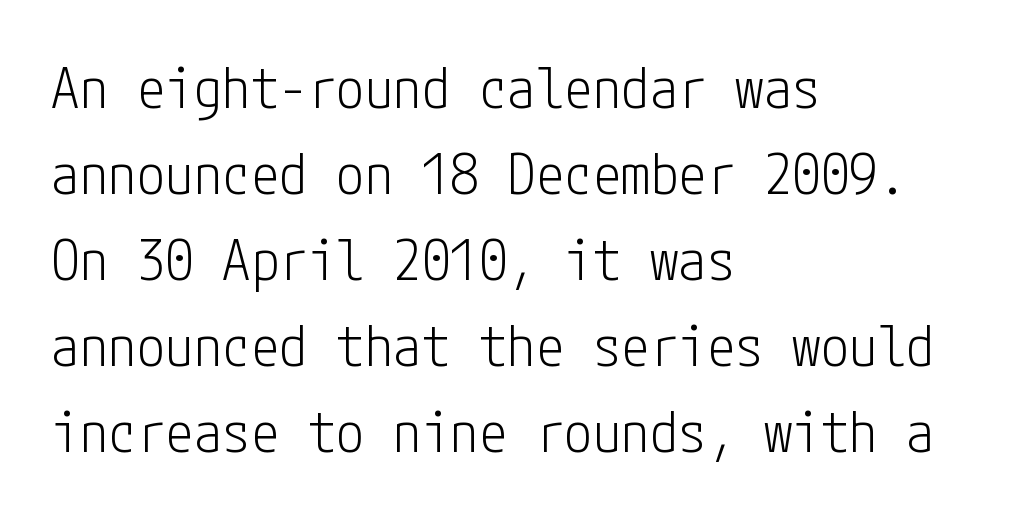
The image shows 57 px light, condensed sans-serif type, upright; set left-aligned, normal line spacing (1.51x), normal letter spacing, not underlined; low stroke contrast and a medium x-height.
